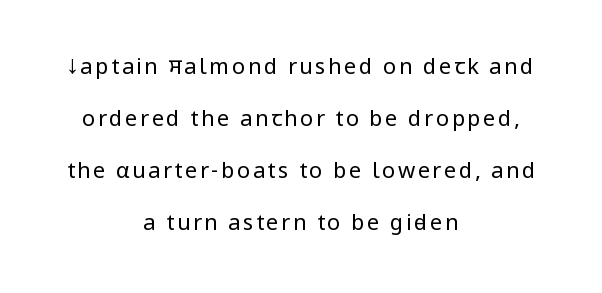
The image shows 22 px text type, upright; set centered, loose line spacing (2.37x), not underlined.
